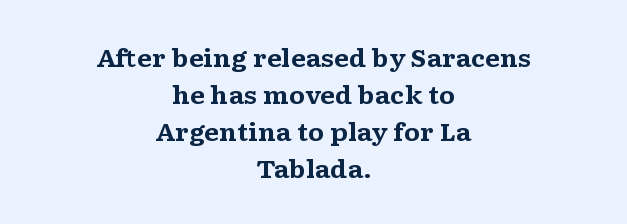
{"italic": "no", "bold": "yes", "underline": "no", "align": "center", "line_spacing": "normal", "line_spacing_ratio": 1.54, "letter_spacing": "normal", "letter_spacing_em": 0.0, "glyph_px": 24}
